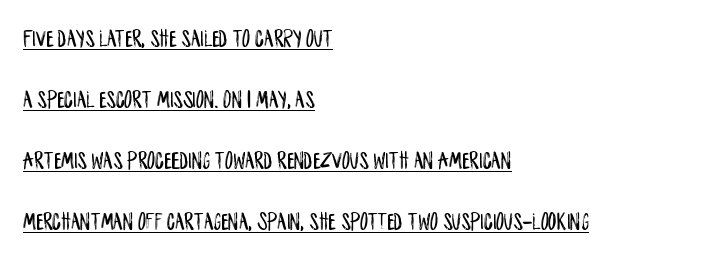
Q: Is the text italic (slanted)? A: No, it is upright.
Q: Is the text underlined? A: Yes.
Q: How is the paragraph aligned? A: Left-aligned.
Q: Is the spacing between letters normal or unusually wide? A: Normal.
Q: Is the spacing between lines tight, normal or loose? A: Loose.
